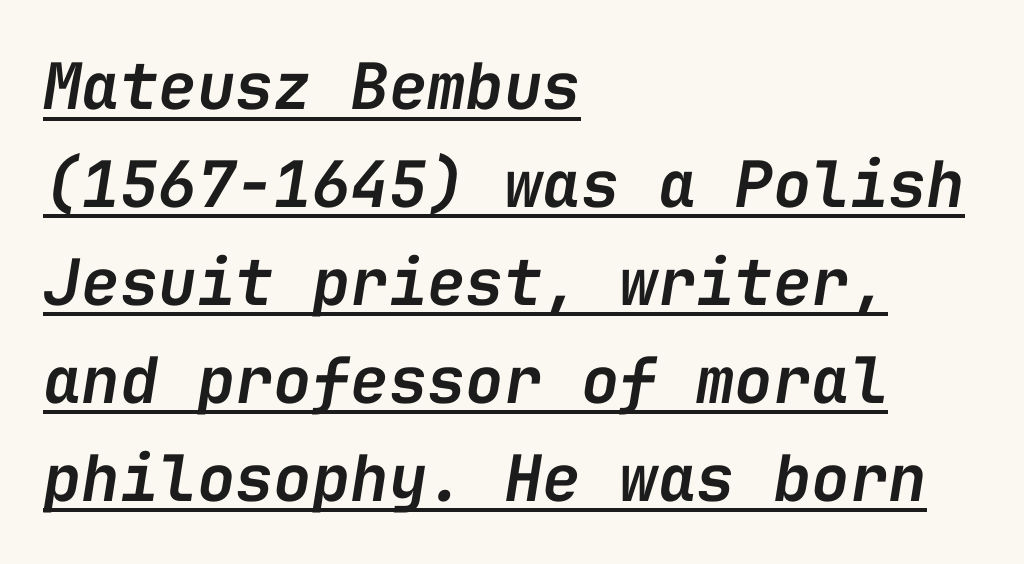
Q: Is the text bold? A: Semi-bold.
Q: Is the text italic (slanted)? A: Yes, it leans right by about 9 degrees.
Q: Is the text underlined? A: Yes.
Q: How is the paragraph aligned? A: Left-aligned.
Q: Is the spacing between letters normal or unusually wide? A: Normal.
Q: Is the spacing between lines tight, normal or loose? A: Normal.
Q: Width (condensed, normal, or wide)? A: Normal.
Q: Stroke contrast? A: Low.
Q: x-height? A: Medium.
Q: Monospaced? A: Yes.
